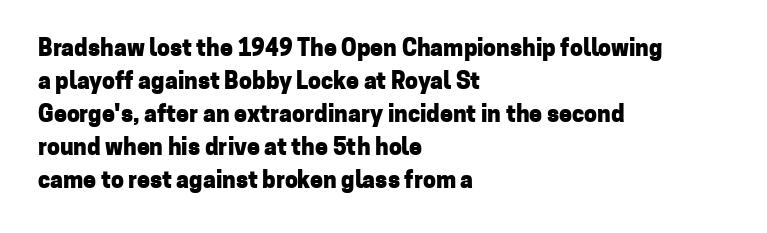
{"italic": "no", "bold": "yes", "underline": "no", "align": "left", "line_spacing": "normal", "line_spacing_ratio": 1.44, "letter_spacing": "normal", "letter_spacing_em": 0.0, "glyph_px": 23}
